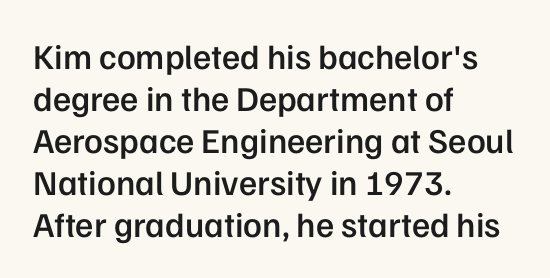
Q: Is the text bold? A: Semi-bold.
Q: Is the text italic (slanted)? A: No, it is upright.
Q: Is the typeface a serif or a sans-serif typeface? A: Sans-serif.
Q: Is the text underlined? A: No.
Q: How is the paragraph aligned? A: Left-aligned.
Q: Is the spacing between letters normal or unusually wide? A: Normal.
Q: Width (condensed, normal, or wide)? A: Normal.
Q: Stroke contrast? A: Low.
Q: x-height? A: Medium.
Q: Monospaced? A: No.
